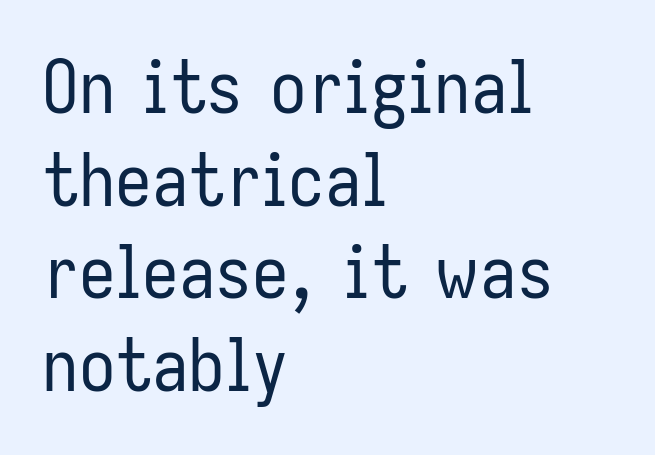
The rendering uses natural spacing where letterforms have individual widths. Leftover space on each line is placed entirely after the last word. Note: no serifs on the glyphs. Style check: upright.
